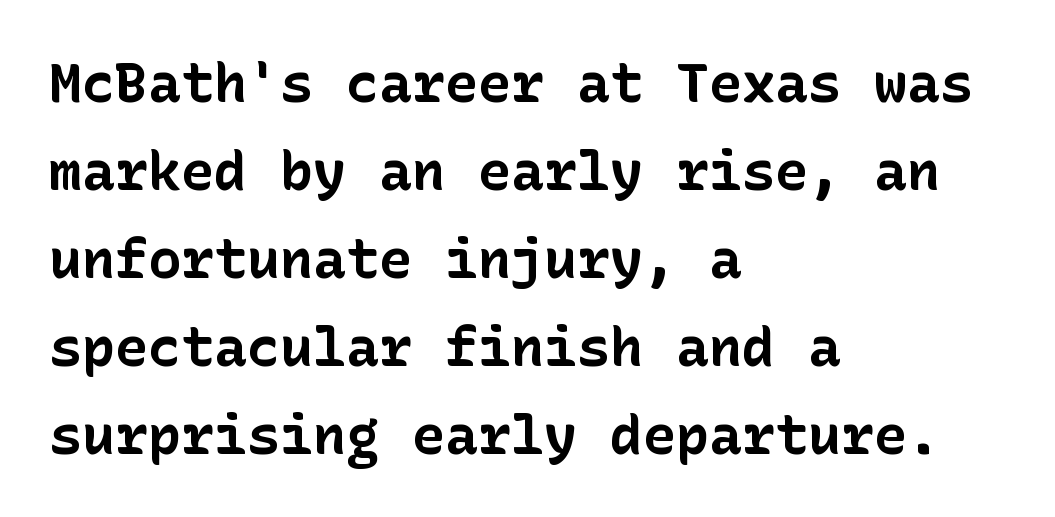
{"serif": "no", "italic": "no", "bold": "yes", "weight": "bold", "width": "normal", "stroke_contrast": "low", "x_height": "medium", "underline": "no", "align": "left", "line_spacing": "normal", "line_spacing_ratio": 1.6, "letter_spacing": "normal", "letter_spacing_em": 0.0, "glyph_px": 55}
